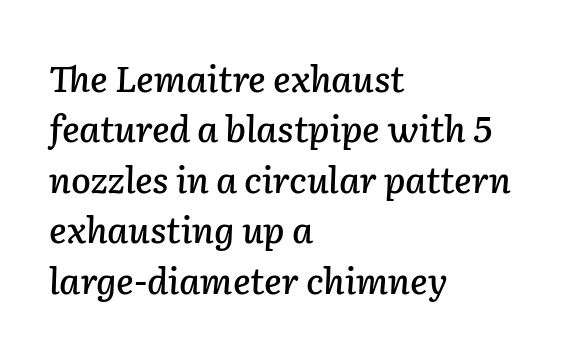
The image shows 36 px text type, italic (leaning right); set left-aligned, normal line spacing (1.4x), normal letter spacing, not underlined; low stroke contrast and a medium x-height.
